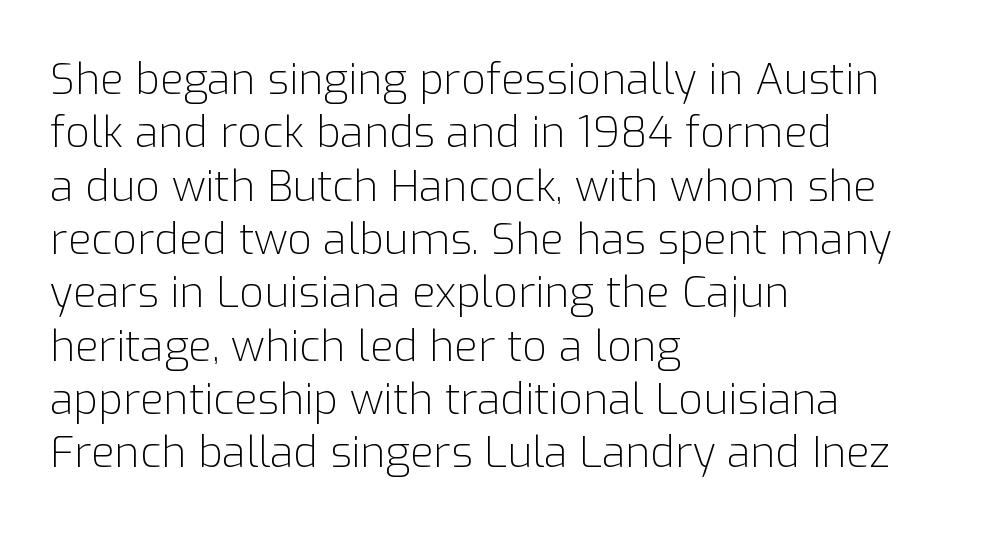
The image shows 43 px light sans-serif type, upright; set left-aligned, line spacing 1.24x, normal letter spacing, not underlined; low stroke contrast and a medium x-height.
